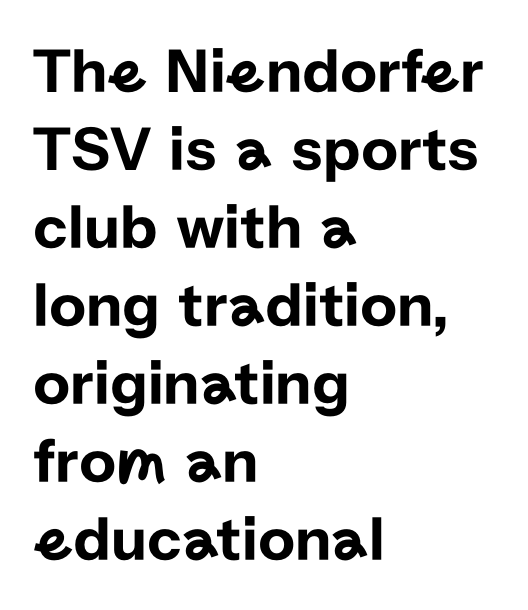
To sum up the face: it is a sans, with no serifs. Posture: straight, roman, zero tilt. Lines of text with bare space underneath. This sample has the flowing, uneven cadence of proportional lettering.
